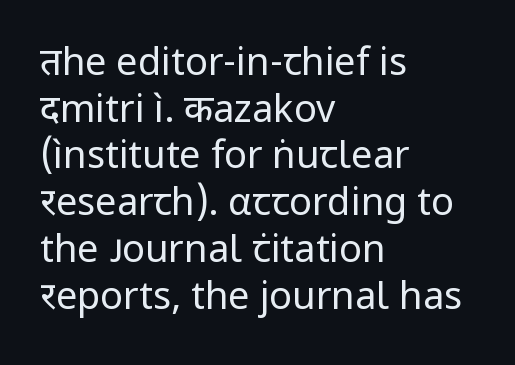
Q: Is the text bold? A: No.
Q: Is the text italic (slanted)? A: No, it is upright.
Q: Is the typeface a serif or a sans-serif typeface? A: Sans-serif.
Q: Is the text underlined? A: No.
Q: How is the paragraph aligned? A: Left-aligned.
Q: Is the spacing between letters normal or unusually wide? A: Normal.
Q: Width (condensed, normal, or wide)? A: Normal.
Q: Stroke contrast? A: Low.
Q: x-height? A: Medium.
Q: Monospaced? A: No.
